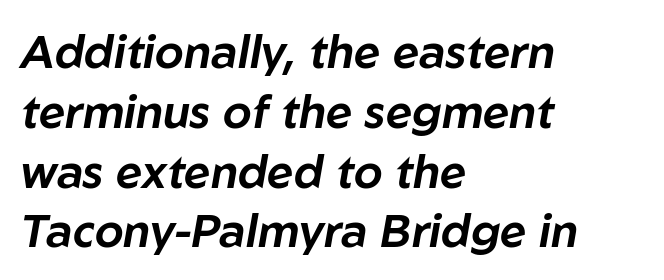
{"italic": "yes", "lean": "right", "slant_degrees": 10, "width": "normal", "stroke_contrast": "low", "x_height": "medium", "monospaced": "no", "underline": "no", "align": "left", "line_spacing": "normal", "line_spacing_ratio": 1.3, "letter_spacing": "normal", "letter_spacing_em": 0.0, "glyph_px": 46}
